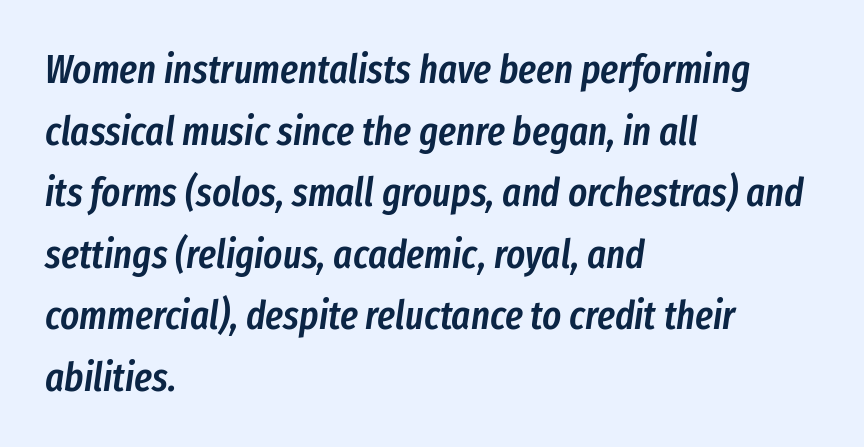
Q: Is the text bold? A: Semi-bold.
Q: Is the text italic (slanted)? A: Yes, it leans right by about 8 degrees.
Q: Is the text underlined? A: No.
Q: How is the paragraph aligned? A: Left-aligned.
Q: Is the spacing between letters normal or unusually wide? A: Normal.
Q: Is the spacing between lines tight, normal or loose? A: Normal.
Q: Width (condensed, normal, or wide)? A: Condensed.
Q: Stroke contrast? A: Low.
Q: x-height? A: Medium.
Q: Monospaced? A: No.
